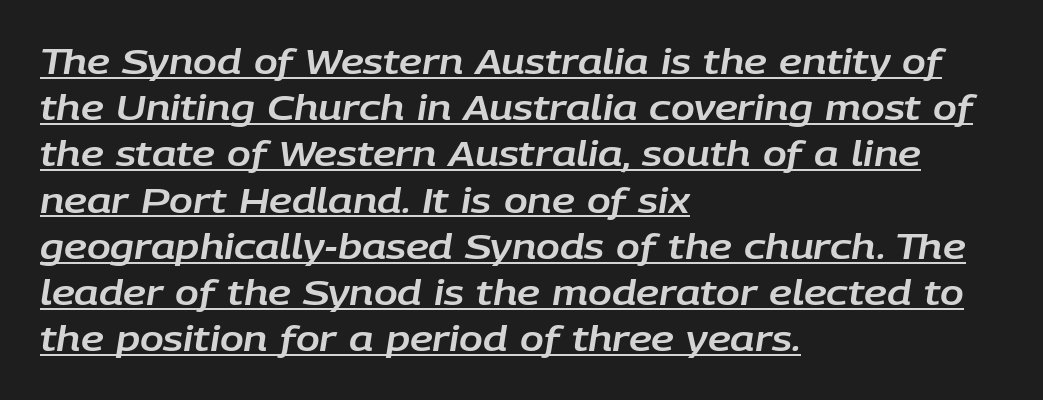
The image shows 35 px text type, italic (leaning right); set left-aligned, normal line spacing (1.32x), normal letter spacing, underlined; low stroke contrast and a large x-height.
